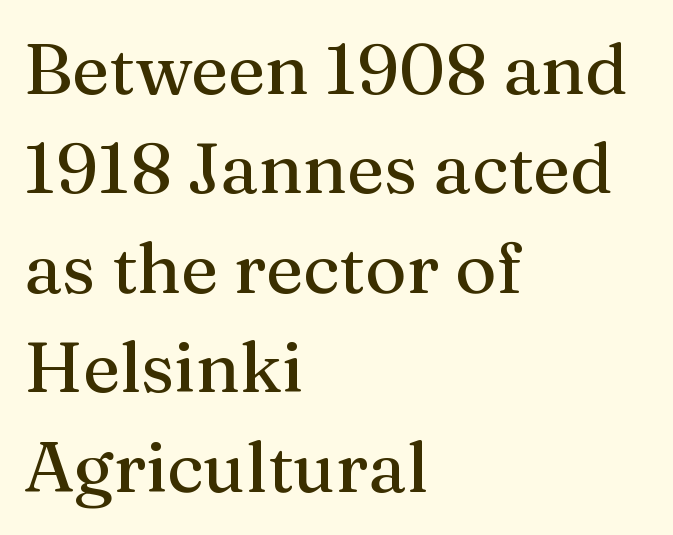
The image shows 71 px serif type, upright; set left-aligned, normal line spacing (1.4x), normal letter spacing, not underlined; medium stroke contrast and a medium x-height.
